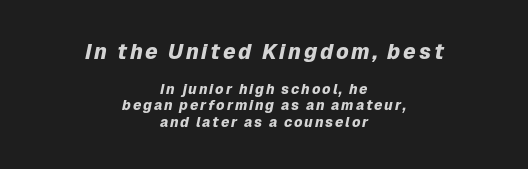
The image shows 21 px bold type, italic (leaning right); set centered, line spacing 1.18x, not underlined; the first (top) block is 1.5x larger.
